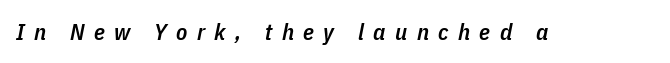
{"italic": "yes", "lean": "right", "slant_degrees": 11, "bold": "semi", "underline": "no", "letter_spacing": "wide", "letter_spacing_em": 0.41, "glyph_px": 23}
